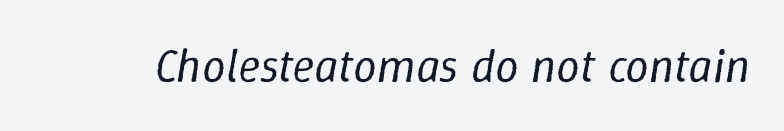
{"italic": "yes", "lean": "right", "slant_degrees": 9, "bold": "no", "weight": "regular", "width": "normal", "stroke_contrast": "low", "x_height": "medium", "monospaced": "no", "underline": "no", "letter_spacing": "normal", "letter_spacing_em": 0.0, "glyph_px": 47}
